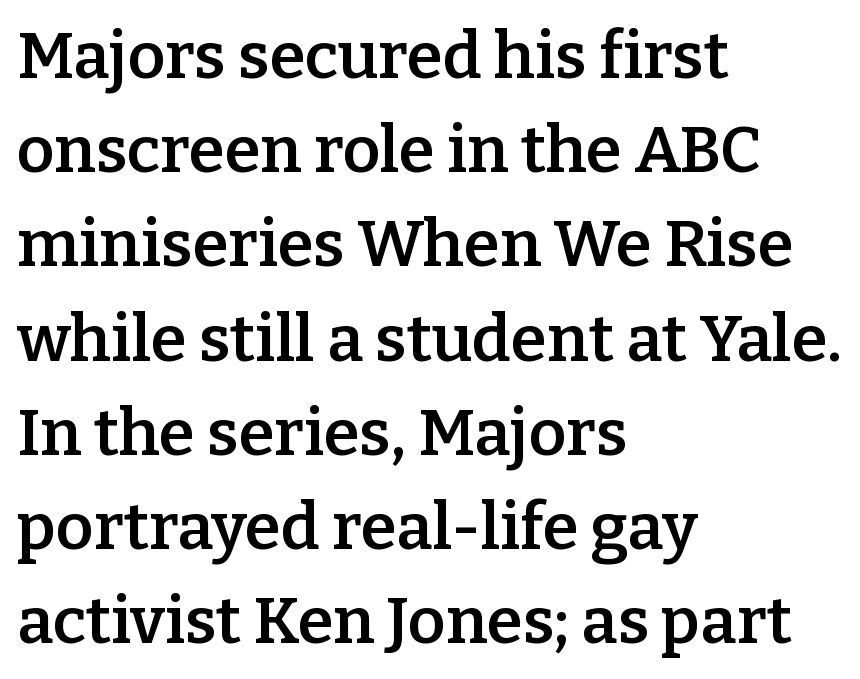
The image shows 65 px semibold serif type, upright; set left-aligned, normal line spacing (1.45x), normal letter spacing, not underlined; low stroke contrast and a medium x-height.
